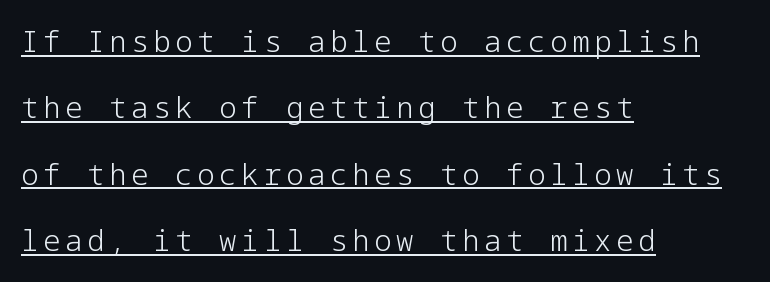
Q: Is the text bold? A: No.
Q: Is the text italic (slanted)? A: No, it is upright.
Q: Is the typeface a serif or a sans-serif typeface? A: Sans-serif.
Q: Is the text underlined? A: Yes.
Q: How is the paragraph aligned? A: Left-aligned.
Q: Is the spacing between lines tight, normal or loose? A: Loose.
Q: Width (condensed, normal, or wide)? A: Normal.
Q: Stroke contrast? A: Low.
Q: x-height? A: Medium.
